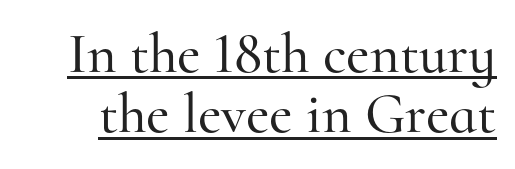
{"serif": "yes", "italic": "no", "width": "normal", "stroke_contrast": "high", "x_height": "small", "monospaced": "no", "underline": "yes", "line_spacing": "tight", "line_spacing_ratio": 1.06, "letter_spacing": "normal", "letter_spacing_em": 0.0, "glyph_px": 57}
